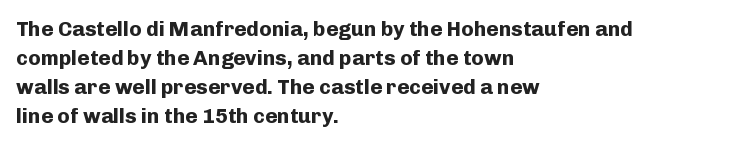
The lines are quadded left. These lines keep a tight, regular rhythm from letter to letter. The gap between lines stays unmarked. It's the straight-up-and-down kind of type. The rendering uses a moderate line-height, typical for paragraphs. Pretty heavy lettering here — definitely bold.
